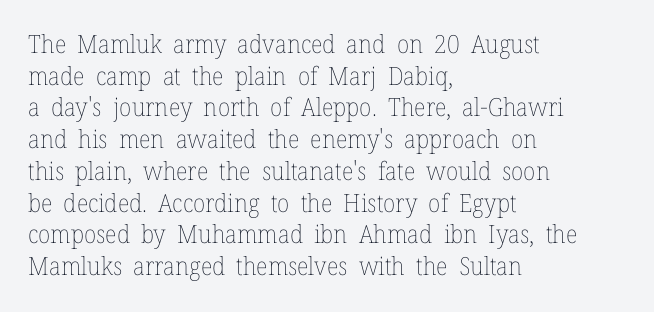
{"italic": "no", "bold": "no", "underline": "no", "align": "left", "line_spacing": "normal", "line_spacing_ratio": 1.27, "letter_spacing": "normal", "letter_spacing_em": 0.0, "glyph_px": 25}
